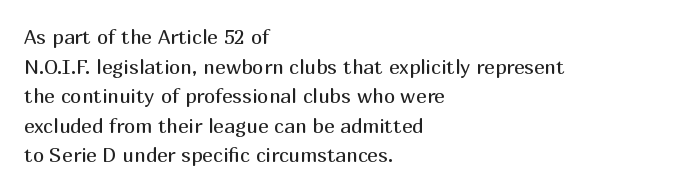
Q: Is the text bold? A: No.
Q: Is the text italic (slanted)? A: No, it is upright.
Q: Is the text underlined? A: No.
Q: How is the paragraph aligned? A: Left-aligned.
Q: Is the spacing between letters normal or unusually wide? A: Normal.
Q: Is the spacing between lines tight, normal or loose? A: Normal.
